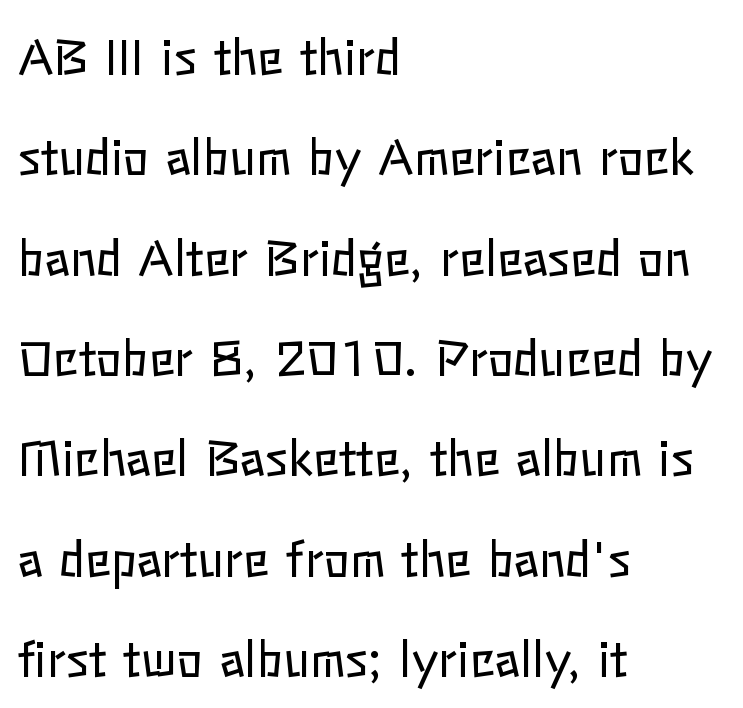
Letters have the restrained weight of plain body copy at most. The lines are quadded left. Here the designer chose a conventional face with non-uniform glyph widths. This sample uses plain, unmodified letter spacing. Vertical strokes here are truly vertical.
